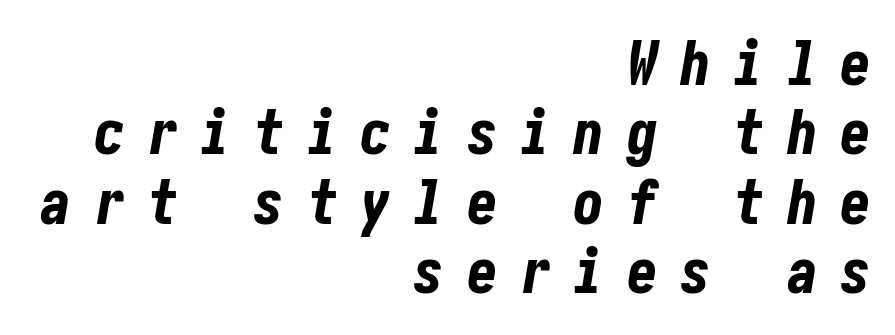
The image shows 62 px bold, condensed type, italic (leaning right); set right-aligned, tight line spacing (1.12x), unusually wide letter spacing (+0.36 em), not underlined; low stroke contrast and a medium x-height.
